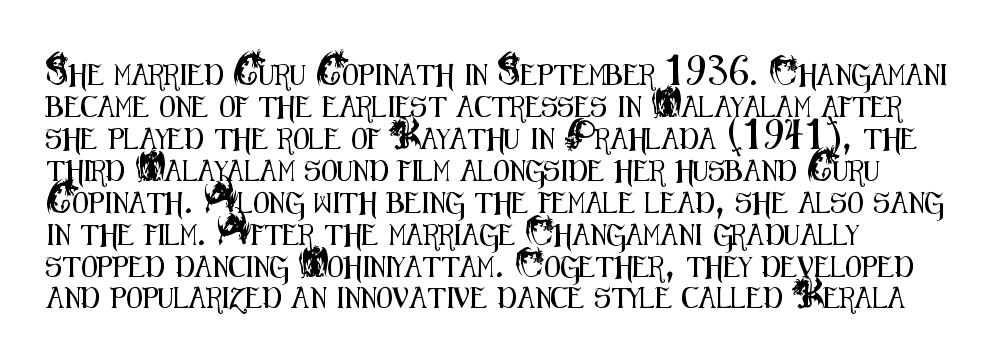
Q: Is the text italic (slanted)? A: No, it is upright.
Q: Is the text underlined? A: No.
Q: How is the paragraph aligned? A: Left-aligned.
Q: Is the spacing between letters normal or unusually wide? A: Normal.
Q: Is the spacing between lines tight, normal or loose? A: Normal.
